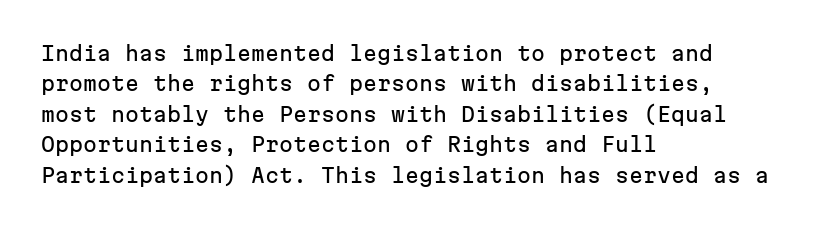
Characters follow at the spacing the type designer built in. The line-height multiplier appears to be the usual default. Just letters on the line, the space beneath them empty. It's the straight-up-and-down kind of type. Each line starts at the same left margin while the right side varies.
